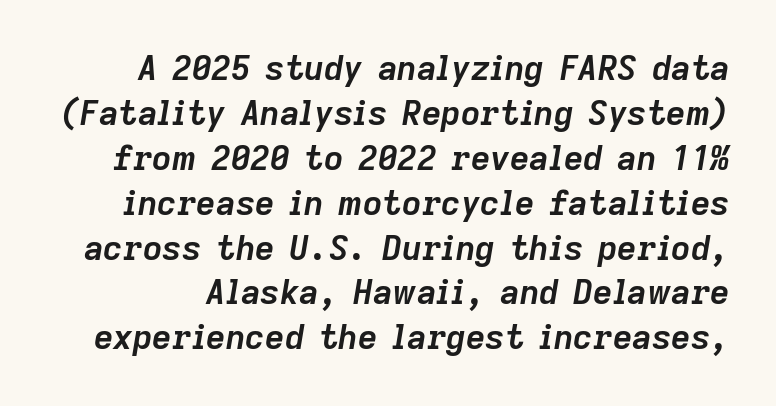
The image shows 34 px semibold type, italic (leaning right); set normal line spacing (1.32x), normal letter spacing, not underlined; low stroke contrast and a medium x-height.
